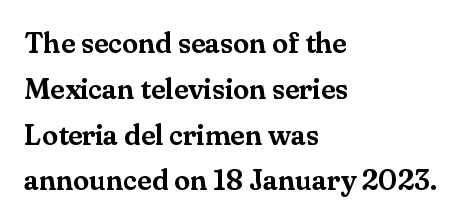
The face used here is proportionally spaced, like ordinary book or web type. No extra tracking has been applied to these lines. If you measured baseline to baseline, you'd find a middling distance. The face used here is seriffed, in the tradition of book romans. The passage shown is not underscored anywhere.
